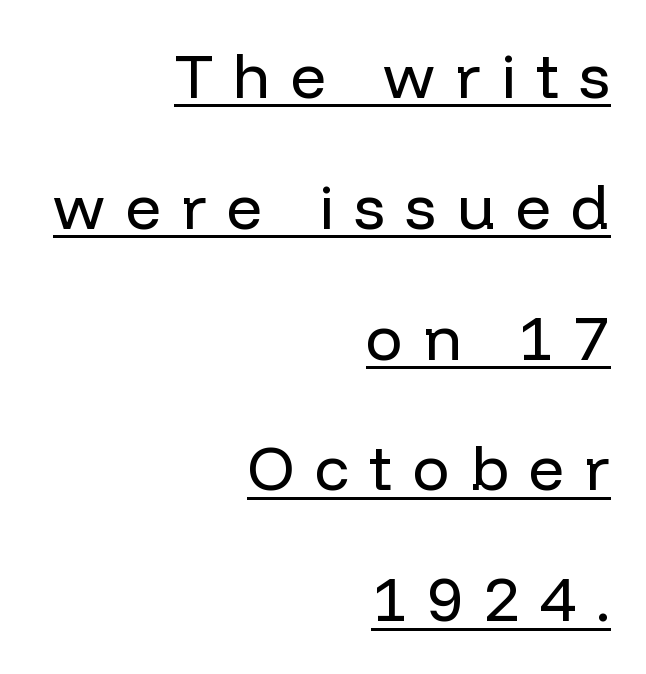
Q: Is the text bold? A: No.
Q: Is the text italic (slanted)? A: No, it is upright.
Q: Is the typeface a serif or a sans-serif typeface? A: Sans-serif.
Q: Is the text underlined? A: Yes.
Q: How is the paragraph aligned? A: Right-aligned.
Q: Is the spacing between letters normal or unusually wide? A: Unusually wide.
Q: Is the spacing between lines tight, normal or loose? A: Loose.
Q: Width (condensed, normal, or wide)? A: Normal.
Q: Stroke contrast? A: Low.
Q: x-height? A: Medium.
Q: Monospaced? A: No.
